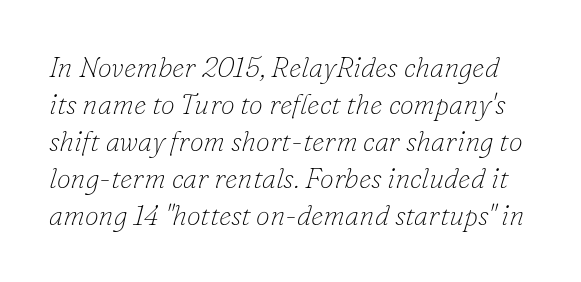
Q: Is the text bold? A: No.
Q: Is the text italic (slanted)? A: Yes, it leans right by about 16 degrees.
Q: Is the typeface a serif or a sans-serif typeface? A: Serif.
Q: Is the text underlined? A: No.
Q: Is the spacing between letters normal or unusually wide? A: Normal.
Q: Is the spacing between lines tight, normal or loose? A: Normal.
Q: Width (condensed, normal, or wide)? A: Normal.
Q: Stroke contrast? A: Low.
Q: x-height? A: Small.
Q: Monospaced? A: No.
